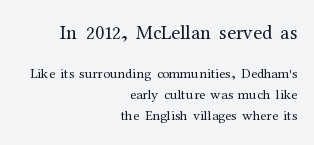
{"italic": "no", "bold": "no", "underline": "no", "align": "right", "line_spacing": "normal", "line_spacing_ratio": 1.51, "letter_spacing": "normal", "letter_spacing_em": 0.0, "larger_block": "first", "size_ratio": 1.43, "glyph_px": 20}
